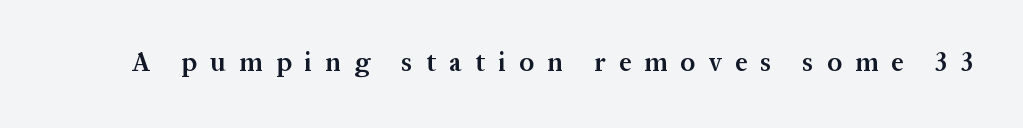
The image shows 27 px text type, upright; set unusually wide letter spacing (+0.49 em), not underlined.
